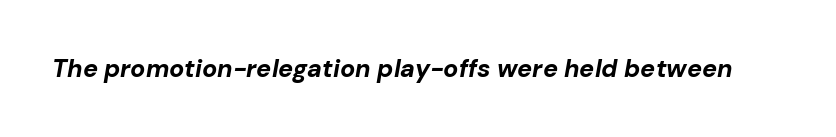
Emphasis by weight is at full strength: bold. Observe the lean: these are italic letterforms. Underlining? Definitely not there. Observe the ordinary spacing: letters are neighbours, not strangers.
